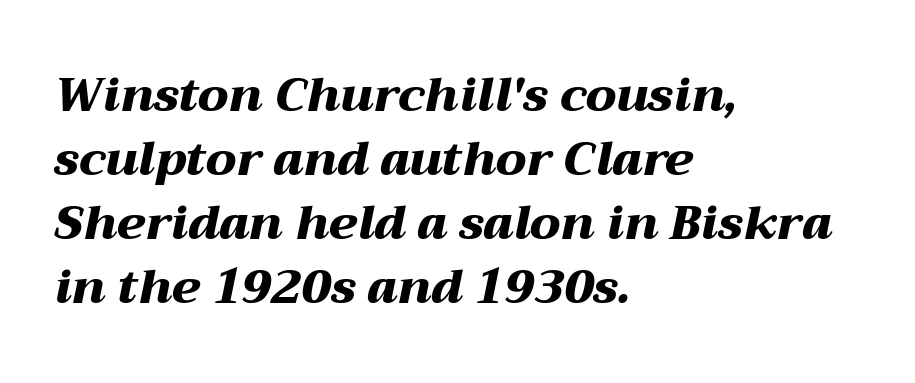
A clean baseline with only descenders dipping below it. Would a proofreader flag this as italicized? Yes. The horizontal fit of the characters is conventional and even. Notice how descenders clear the ascenders below comfortably — that's standard leading. These lines carry a lot of weight — the face is fully bold.
